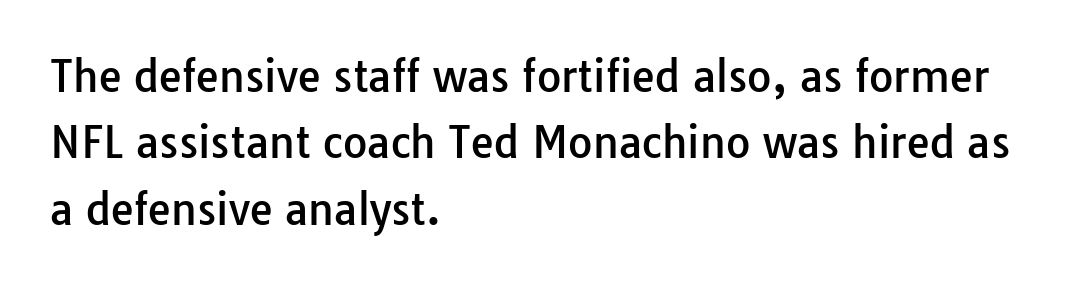
The image shows 42 px sans-serif type, upright; set left-aligned, normal line spacing (1.58x), normal letter spacing, not underlined; low stroke contrast and a medium x-height.
